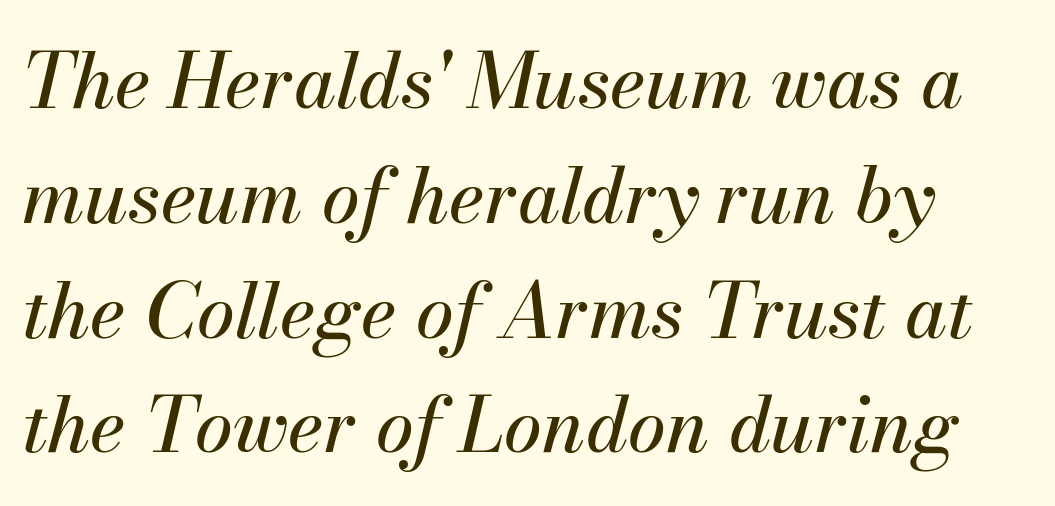
Q: Is the text italic (slanted)? A: Yes, it leans right by about 13 degrees.
Q: Is the text underlined? A: No.
Q: Is the spacing between letters normal or unusually wide? A: Normal.
Q: Is the spacing between lines tight, normal or loose? A: Normal.
Q: Width (condensed, normal, or wide)? A: Normal.
Q: Stroke contrast? A: Medium.
Q: x-height? A: Small.
Q: Monospaced? A: No.
